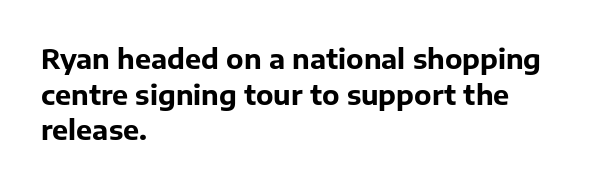
The image shows 27 px bold type, upright; set left-aligned, normal line spacing (1.32x), normal letter spacing, not underlined.
